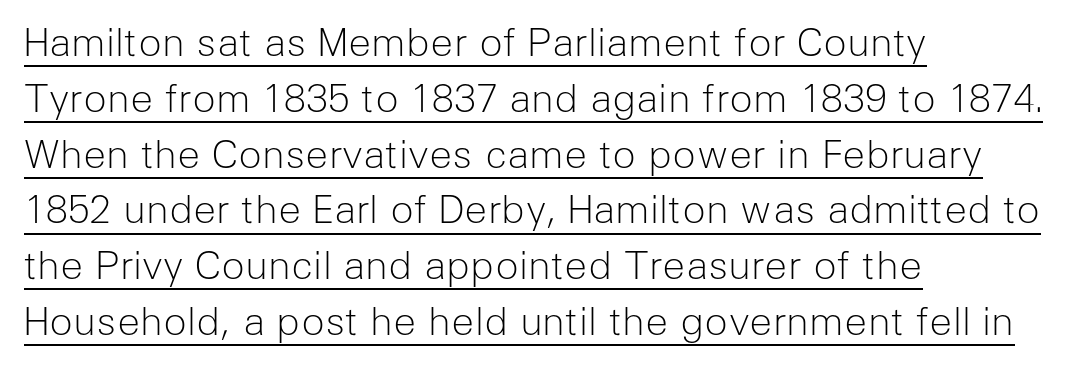
The image shows 39 px light sans-serif type, upright; set left-aligned, normal line spacing (1.43x), normal letter spacing, underlined; low stroke contrast and a medium x-height.
